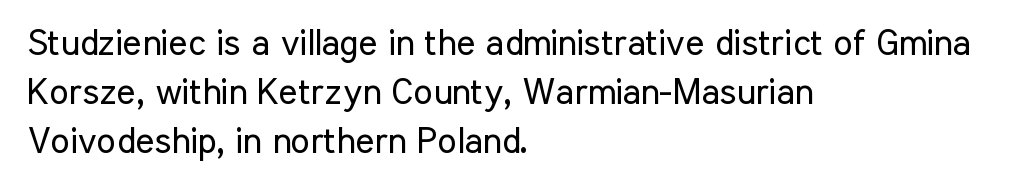
Q: Is the text bold? A: No.
Q: Is the text italic (slanted)? A: No, it is upright.
Q: Is the typeface a serif or a sans-serif typeface? A: Sans-serif.
Q: Is the text underlined? A: No.
Q: How is the paragraph aligned? A: Left-aligned.
Q: Is the spacing between letters normal or unusually wide? A: Normal.
Q: Is the spacing between lines tight, normal or loose? A: Normal.
Q: Width (condensed, normal, or wide)? A: Condensed.
Q: Stroke contrast? A: Low.
Q: x-height? A: Medium.
Q: Monospaced? A: No.
